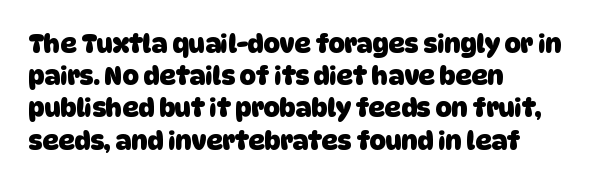
The baseline area is clear. Standard letterfit; no display-style spreading of the glyphs. The sample has been set heavy, in full bold. Teacher's note: observe the even left margin — that is flush-left alignment.
